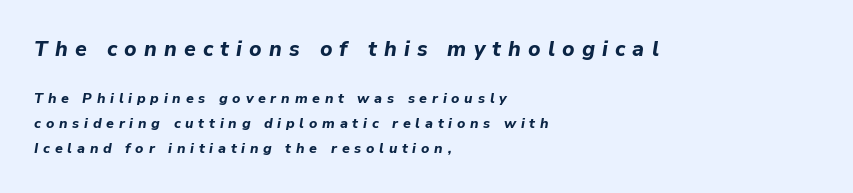
Q: Is the text bold? A: Yes.
Q: Is the text italic (slanted)? A: Yes, it leans right by about 9 degrees.
Q: Is the text underlined? A: No.
Q: How is the paragraph aligned? A: Left-aligned.
Q: Is the spacing between letters normal or unusually wide? A: Unusually wide.
Q: Which block of text is set in a larger size, the first (top) or the second (bottom)? A: The first (top) one.
